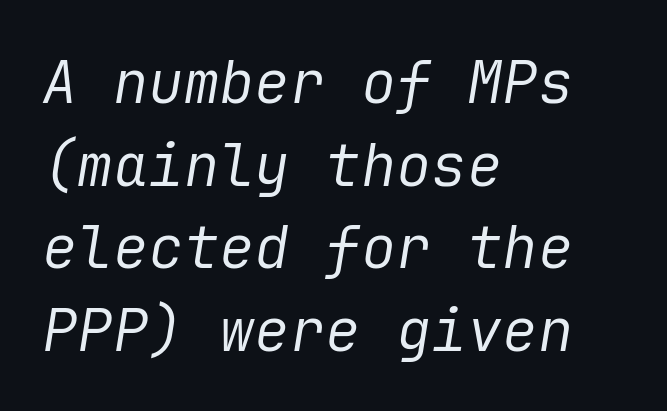
{"italic": "yes", "lean": "right", "slant_degrees": 9, "bold": "no", "weight": "regular", "width": "normal", "stroke_contrast": "low", "x_height": "medium", "underline": "no", "align": "left", "line_spacing": "normal", "line_spacing_ratio": 1.4, "letter_spacing": "normal", "letter_spacing_em": 0.0, "glyph_px": 59}
